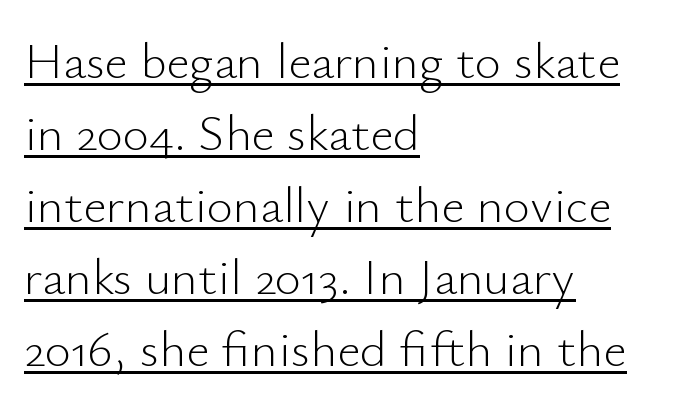
A typesetter would call this proportional, since set widths differ per character. Vertical spacing — default. Line beginnings align vertically; line endings do not. Emphasis is given by a line drawn under the lettering.
